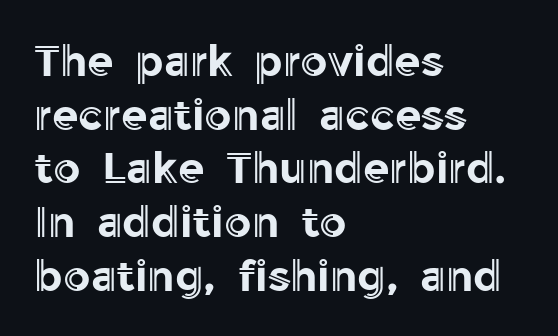
{"italic": "no", "width": "normal", "x_height": "medium", "monospaced": "no", "underline": "no", "align": "left", "line_spacing": "normal", "line_spacing_ratio": 1.25, "letter_spacing": "normal", "letter_spacing_em": 0.0, "glyph_px": 43}
